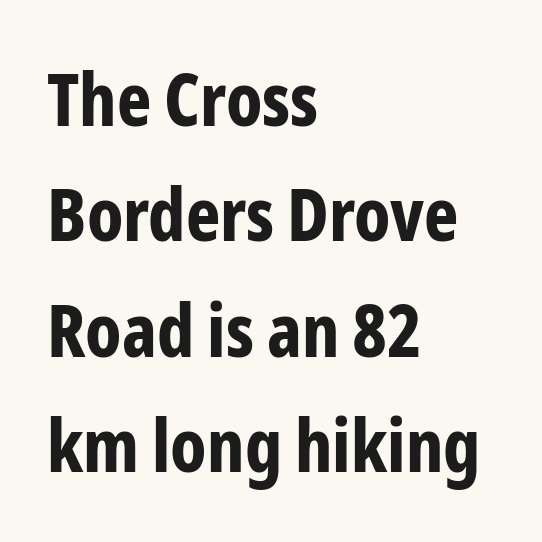
The image shows 73 px bold, condensed sans-serif type, upright; set left-aligned, normal line spacing (1.58x), normal letter spacing, not underlined; low stroke contrast and a medium x-height.
